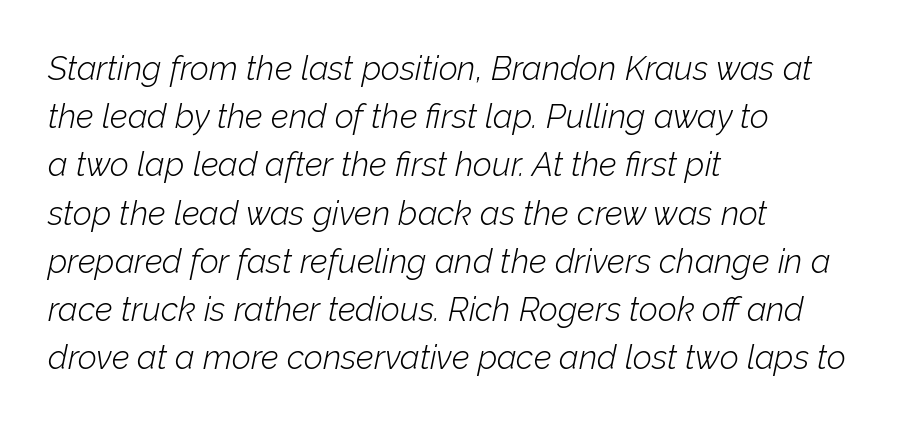
{"italic": "yes", "lean": "right", "slant_degrees": 12, "bold": "no", "weight": "light", "width": "normal", "stroke_contrast": "low", "x_height": "medium", "monospaced": "no", "underline": "no", "align": "left", "line_spacing": "normal", "line_spacing_ratio": 1.46, "letter_spacing": "normal", "letter_spacing_em": 0.0, "glyph_px": 33}
